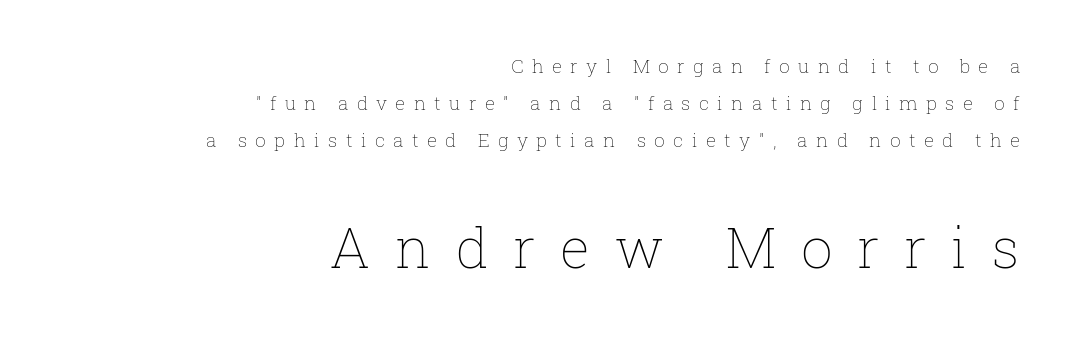
Q: Is the text bold? A: No.
Q: Is the text italic (slanted)? A: No, it is upright.
Q: Is the text underlined? A: No.
Q: How is the paragraph aligned? A: Right-aligned.
Q: Is the spacing between letters normal or unusually wide? A: Unusually wide.
Q: Is the spacing between lines tight, normal or loose? A: Loose.
Q: Which block of text is set in a larger size, the first (top) or the second (bottom)? A: The second (bottom) one.
Q: Width (condensed, normal, or wide)? A: Normal.
Q: Stroke contrast? A: Low.
Q: x-height? A: Medium.
Q: Monospaced? A: No.
